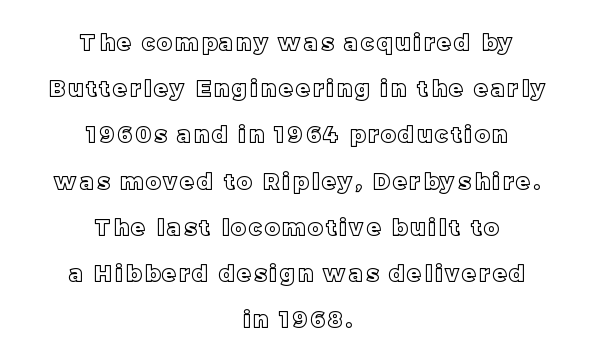
Q: Is the text italic (slanted)? A: No, it is upright.
Q: Is the text underlined? A: No.
Q: How is the paragraph aligned? A: Centered.
Q: Is the spacing between lines tight, normal or loose? A: Loose.
